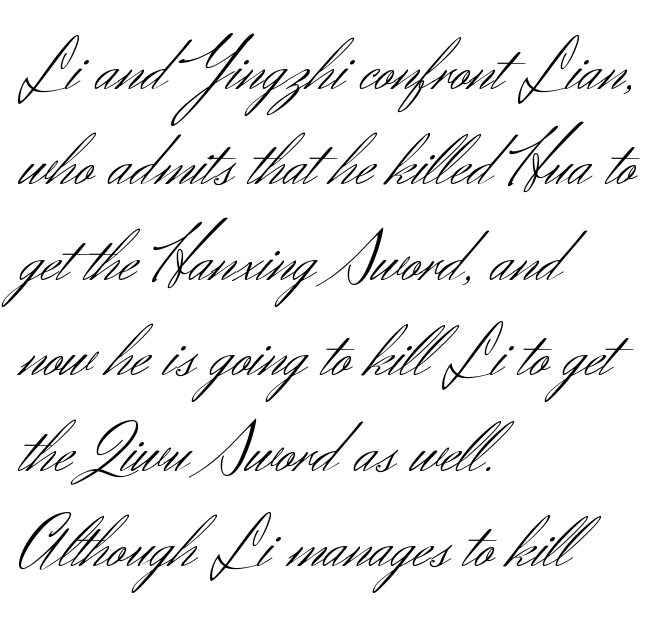
Q: Is the text bold? A: No.
Q: Is the text italic (slanted)? A: Yes.
Q: Is the typeface a serif or a sans-serif typeface? A: Sans-serif.
Q: Is the text underlined? A: No.
Q: How is the paragraph aligned? A: Left-aligned.
Q: Is the spacing between letters normal or unusually wide? A: Normal.
Q: Is the spacing between lines tight, normal or loose? A: Normal.
Q: Width (condensed, normal, or wide)? A: Normal.
Q: Stroke contrast? A: Medium.
Q: x-height? A: Small.
Q: Monospaced? A: No.
